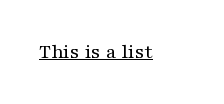
{"italic": "no", "bold": "no", "underline": "yes", "letter_spacing": "normal", "letter_spacing_em": 0.0, "glyph_px": 21}
